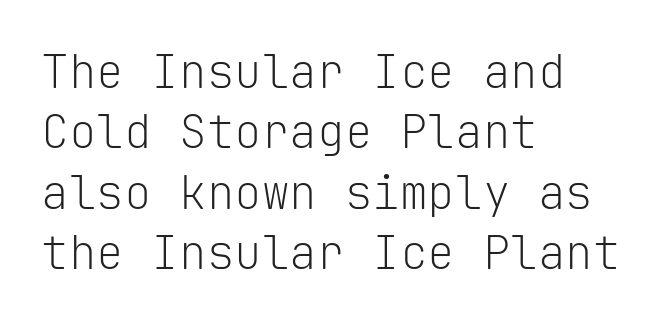
Glyph-to-glyph distance matches everyday printed text. Plain, unruled lines of type. Unlike a traditional serif, this face leaves its strokes unadorned. Looks like terminal output: every glyph gets an equal slot. Evenly set lines give the paragraph a standard silhouette.
